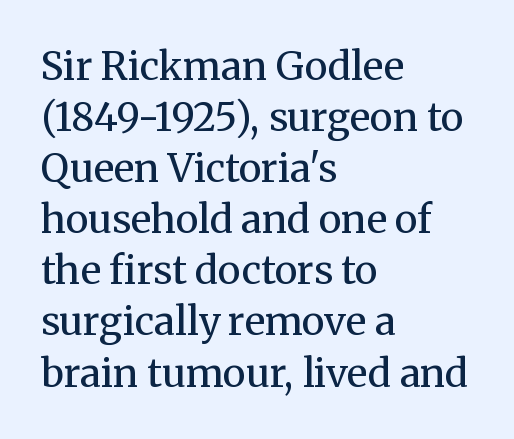
Q: Is the text bold? A: No.
Q: Is the text italic (slanted)? A: No, it is upright.
Q: Is the typeface a serif or a sans-serif typeface? A: Serif.
Q: Is the text underlined? A: No.
Q: How is the paragraph aligned? A: Left-aligned.
Q: Is the spacing between letters normal or unusually wide? A: Normal.
Q: Is the spacing between lines tight, normal or loose? A: Normal.
Q: Width (condensed, normal, or wide)? A: Normal.
Q: Stroke contrast? A: Medium.
Q: x-height? A: Medium.
Q: Monospaced? A: No.
